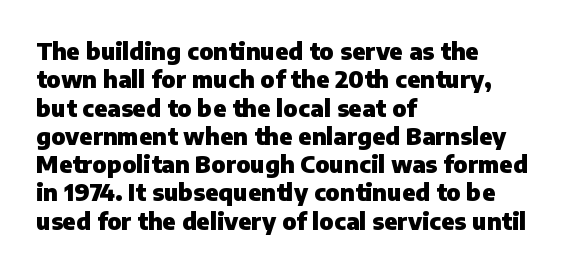
Plain, unruled lines of type. Heft: maximum for text — a bold. The tracking reads as untouched default to a designer's eye. Nope, not italic — everything's standing straight.
